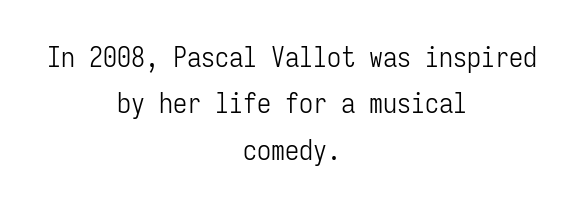
It's the straight-up-and-down kind of type. Monospaced: the letters line up in strict vertical columns. Glance below the letters and you will spot only blank space. Are there feet on the stems? There aren't — it's a sans. Alignment: centered. Words appear dense and cohesive because spacing is normal.
